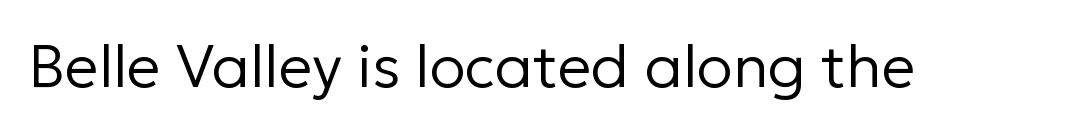
The image shows 60 px regular-weight sans-serif type, upright; set normal letter spacing, not underlined; low stroke contrast and a medium x-height.
